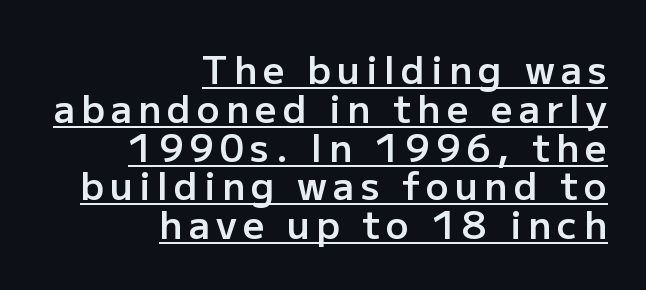
Q: Is the text bold? A: Semi-bold.
Q: Is the text italic (slanted)? A: No, it is upright.
Q: Is the typeface a serif or a sans-serif typeface? A: Sans-serif.
Q: Is the text underlined? A: Yes.
Q: How is the paragraph aligned? A: Right-aligned.
Q: Is the spacing between lines tight, normal or loose? A: Tight.
Q: Width (condensed, normal, or wide)? A: Normal.
Q: Stroke contrast? A: Low.
Q: x-height? A: Medium.
Q: Monospaced? A: No.
